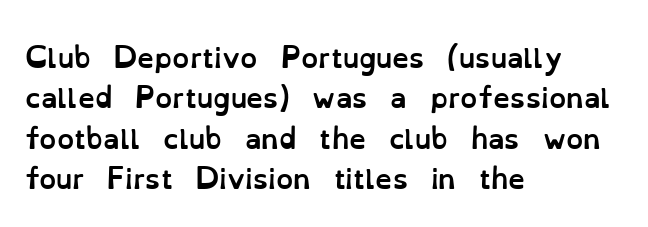
The image shows 27 px bold type, upright; set left-aligned, normal line spacing (1.5x), normal letter spacing, not underlined.
